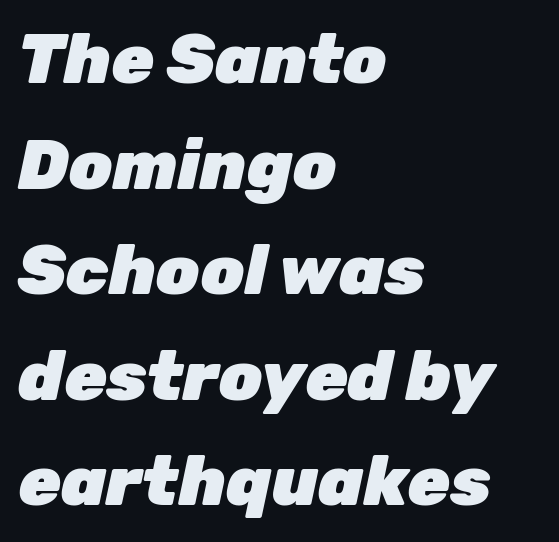
{"italic": "yes", "lean": "right", "slant_degrees": 12, "bold": "yes", "weight": "heavy", "width": "normal", "stroke_contrast": "low", "x_height": "medium", "monospaced": "no", "underline": "no", "align": "left", "line_spacing": "normal", "line_spacing_ratio": 1.53, "letter_spacing": "normal", "letter_spacing_em": 0.0, "glyph_px": 69}
